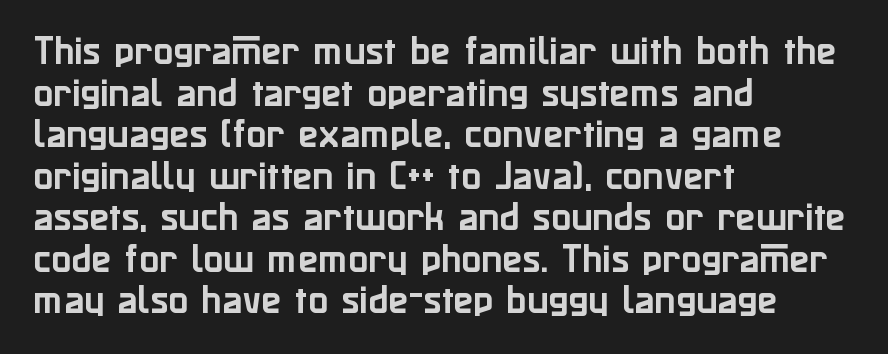
What's the leading like? Ordinary, nothing unusual. Caption: multi-line text, flush left, ragged right. This is sans-serif lettering, the kind often seen on screens and signage. This sample has the flowing, uneven cadence of proportional lettering. This sample uses an upright cut, with every glyph sitting square on the baseline. Inter-character spacing is left at the font's built-in metrics.
